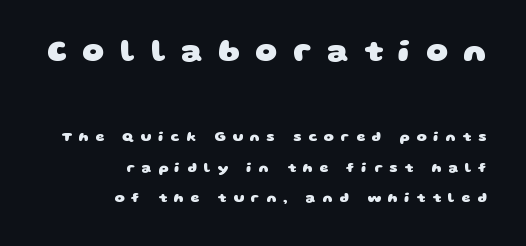
{"serif": "no", "bold": "yes", "weight": "heavy", "width": "wide", "stroke_contrast": "low", "x_height": "large", "monospaced": "no", "underline": "no", "align": "right", "line_spacing": "loose", "line_spacing_ratio": 2.15, "letter_spacing": "wide", "letter_spacing_em": 0.49, "larger_block": "first", "size_ratio": 2.21, "glyph_px": 31}
